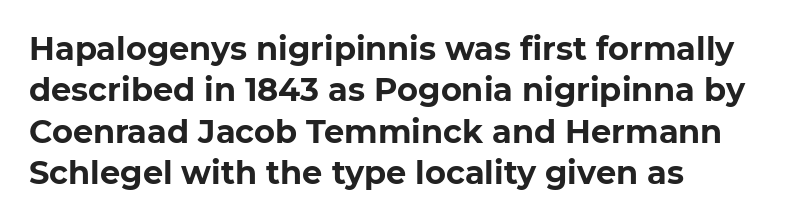
{"serif": "no", "italic": "no", "bold": "yes", "weight": "bold", "width": "normal", "stroke_contrast": "low", "x_height": "medium", "monospaced": "no", "underline": "no", "align": "left", "line_spacing": "normal", "line_spacing_ratio": 1.29, "letter_spacing": "normal", "letter_spacing_em": 0.0, "glyph_px": 32}
